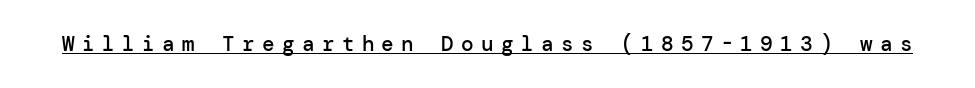
Q: Is the text bold? A: Semi-bold.
Q: Is the text italic (slanted)? A: No, it is upright.
Q: Is the text underlined? A: Yes.
Q: Is the spacing between letters normal or unusually wide? A: Unusually wide.
